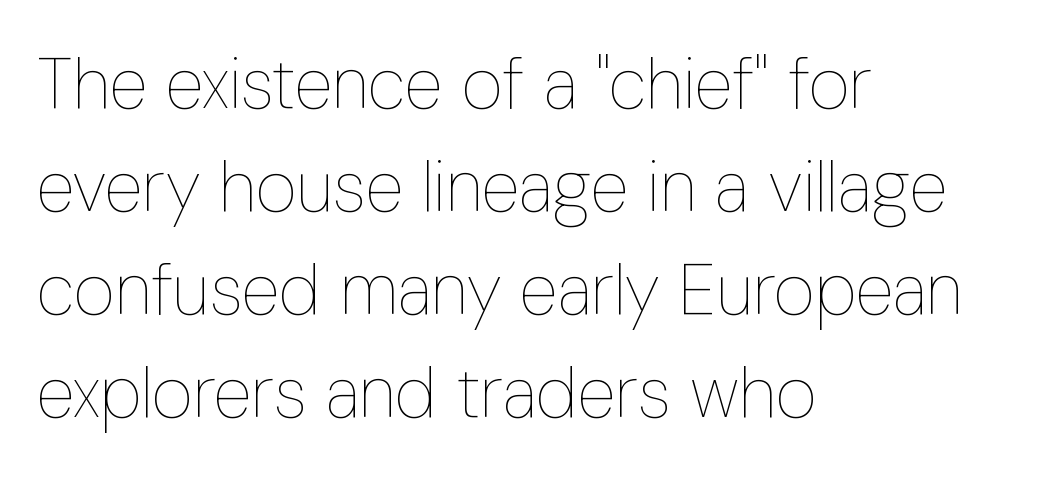
The image shows 71 px thin, condensed type, upright; set left-aligned, normal line spacing (1.45x), normal letter spacing, not underlined; low stroke contrast and a medium x-height.
